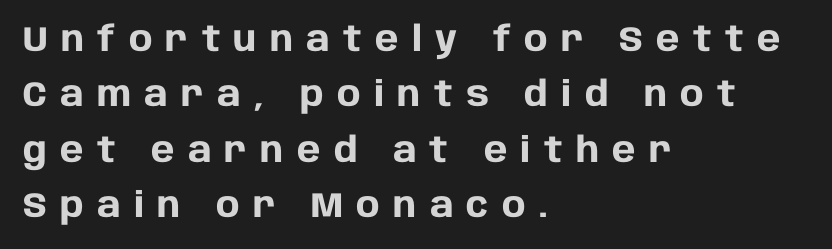
Q: Is the text bold? A: Yes.
Q: Is the text italic (slanted)? A: No, it is upright.
Q: Is the typeface a serif or a sans-serif typeface? A: Sans-serif.
Q: Is the text underlined? A: No.
Q: How is the paragraph aligned? A: Left-aligned.
Q: Is the spacing between letters normal or unusually wide? A: Unusually wide.
Q: Is the spacing between lines tight, normal or loose? A: Normal.
Q: Width (condensed, normal, or wide)? A: Normal.
Q: Stroke contrast? A: Low.
Q: x-height? A: Large.
Q: Monospaced? A: No.
